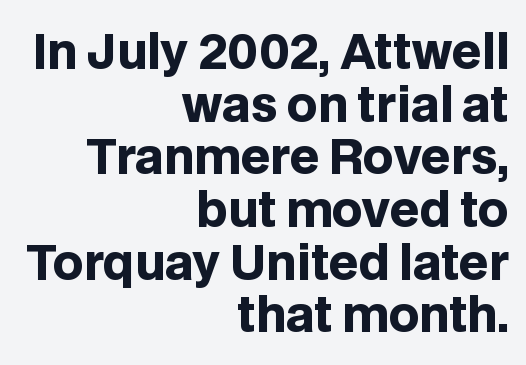
The image shows 47 px heavy sans-serif type, upright; set right-aligned, tight line spacing (1.12x), normal letter spacing, not underlined; low stroke contrast and a large x-height.
